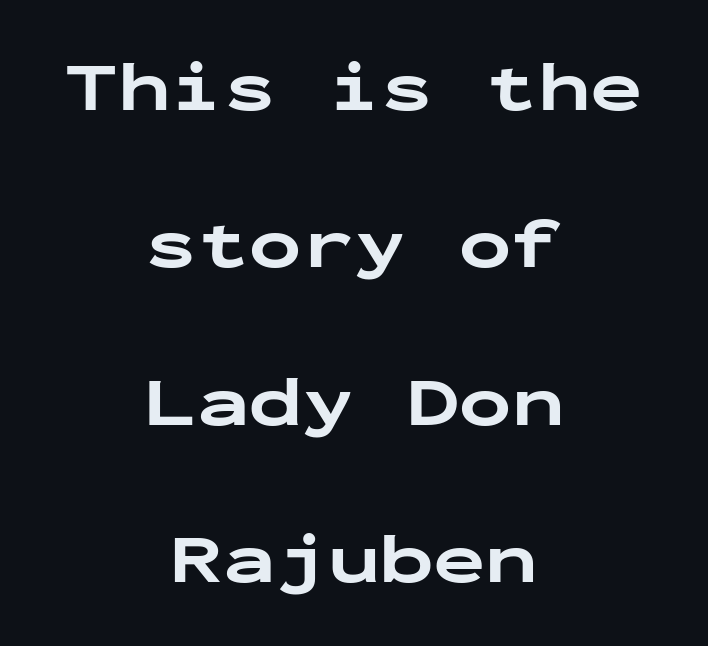
Q: Is the text bold? A: Yes.
Q: Is the text italic (slanted)? A: No, it is upright.
Q: Is the typeface a serif or a sans-serif typeface? A: Sans-serif.
Q: Is the text underlined? A: No.
Q: How is the paragraph aligned? A: Centered.
Q: Is the spacing between letters normal or unusually wide? A: Normal.
Q: Is the spacing between lines tight, normal or loose? A: Loose.
Q: Width (condensed, normal, or wide)? A: Wide.
Q: Stroke contrast? A: Low.
Q: x-height? A: Medium.
Q: Monospaced? A: Yes.
